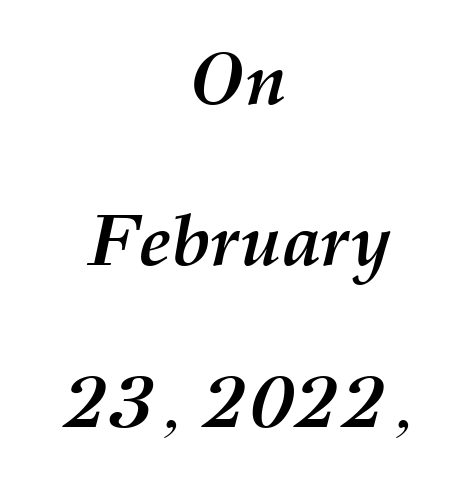
The whitespace from short lines is split evenly between both sides. Typographic density is high because the face is bold. Vertically, the passage feels expansive, rows floating well apart. Descenders hang freely into open space.
